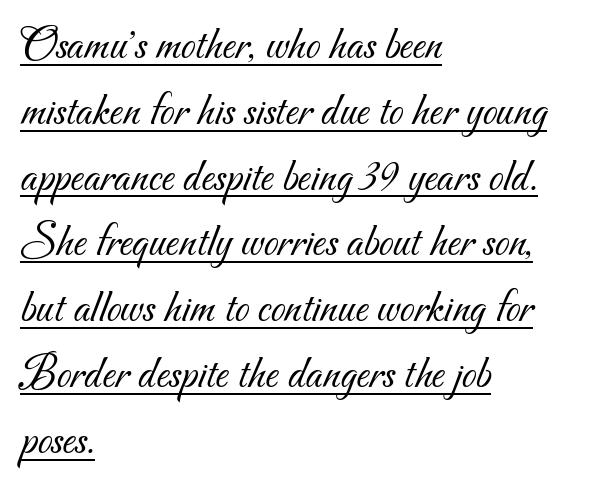
The image shows 47 px light sans-serif type; set left-aligned, normal line spacing (1.4x), normal letter spacing, underlined; medium stroke contrast and a small x-height.
